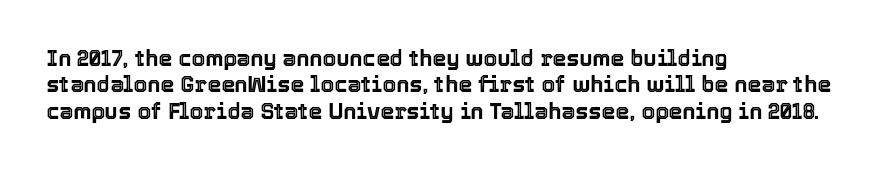
This rendering features lettering with no underline. Horizontal alignment here is leftward, the default for most running prose. These lines keep a tight, regular rhythm from letter to letter. A typesetter would mark this as roman, not italic.
